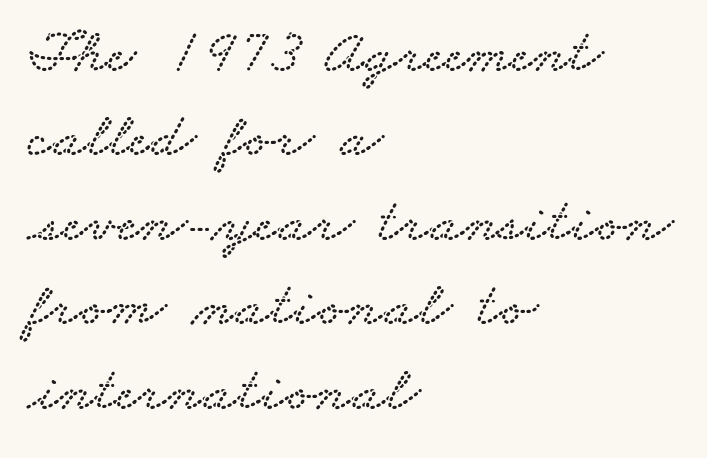
The passage is arranged the way most books set body copy — flush left. I'd call this a serif setting — the letters wear small feet. Reading down the column, the eye jumps a familiar distance to each next line. The string is rendered with underlining switched off. Look at the tracking — it's just the regular setting, nothing added.
